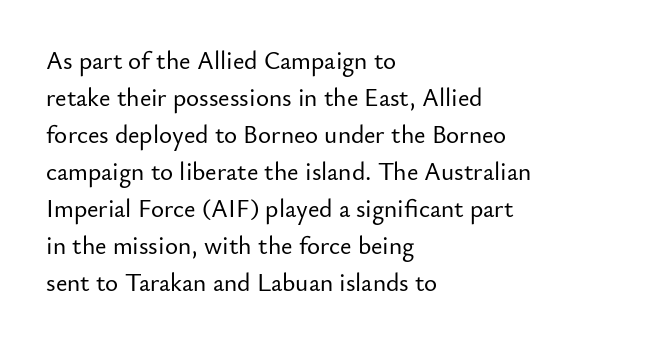
The space beneath each line is pristine and unruled. Compared with typical paragraphs, the rows here are spaced about the same. Notice how the passage keeps a crisp vertical edge on the left only. Short note: letters normally spaced.
